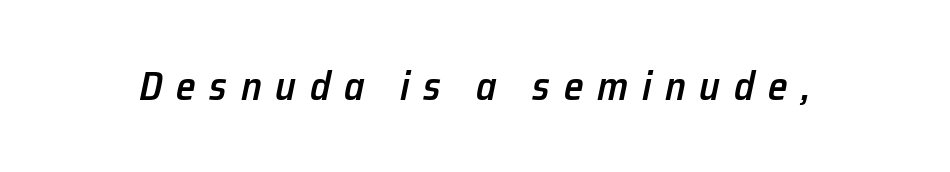
{"italic": "yes", "lean": "right", "slant_degrees": 12, "bold": "semi", "weight": "semibold", "width": "normal", "stroke_contrast": "low", "x_height": "medium", "monospaced": "no", "underline": "no", "letter_spacing": "wide", "letter_spacing_em": 0.34, "glyph_px": 40}
